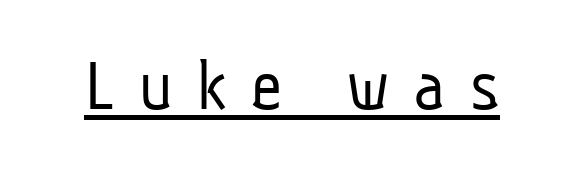
The passage shown is underscored from start to finish. Here the designer chose a conventional face with non-uniform glyph widths. The typeface has the unassuming heft of standard copy or less. The letterforms stand isolated, each surrounded by extra space. Note: no serifs on the glyphs.
